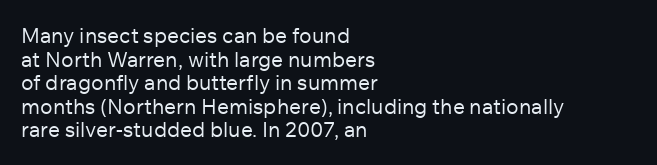
The image shows 21 px text type, upright; set left-aligned, tight line spacing (1.12x), normal letter spacing, not underlined.
